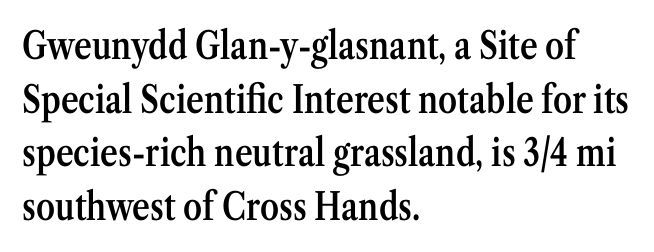
{"serif": "yes", "italic": "no", "bold": "semi", "weight": "semibold", "width": "condensed", "stroke_contrast": "medium", "x_height": "medium", "monospaced": "no", "underline": "no", "align": "left", "line_spacing": "normal", "line_spacing_ratio": 1.41, "letter_spacing": "normal", "letter_spacing_em": 0.0, "glyph_px": 38}
